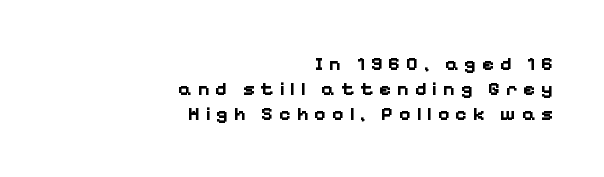
{"italic": "no", "bold": "yes", "underline": "no", "align": "right", "line_spacing": "normal", "line_spacing_ratio": 1.25, "letter_spacing": "wide", "letter_spacing_em": 0.28, "glyph_px": 20}
